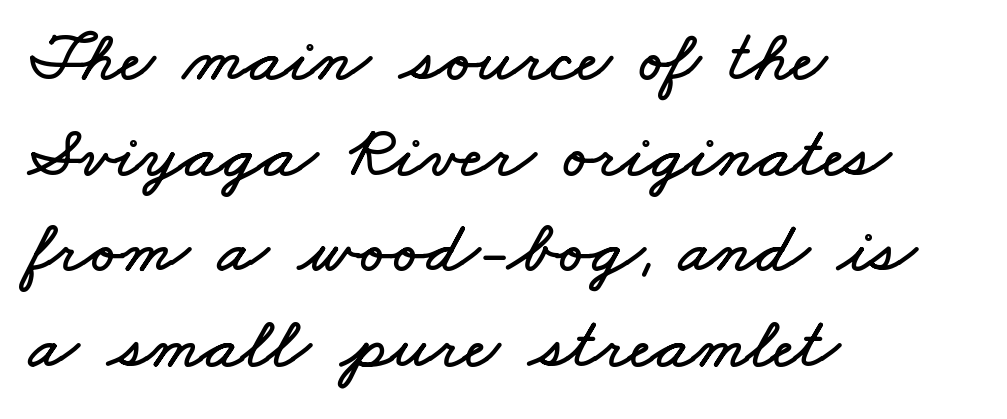
Casual observation: everything's shoved over to the left. Tracking here is standard; glyphs follow each other at the usual distance. Students, observe: this is what conventionally led text looks like. The strip under each line holds only bare page. Spacing verdict: proportional, widths tailored to each character.
